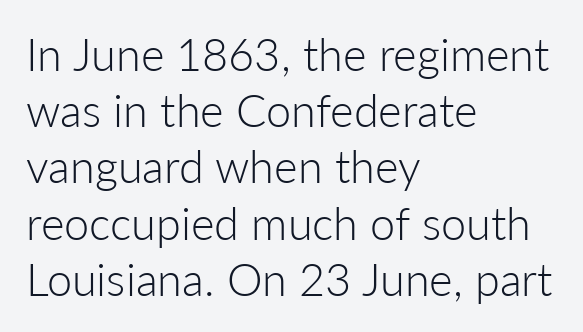
The words here are not underlined. Each word holds together tightly as a unit, with standard inter-letter gaps. A typesetter would call this proportional, since set widths differ per character. Rendered with straight, roman letterforms. The lines are quadded left. Note: no serifs on the glyphs.
